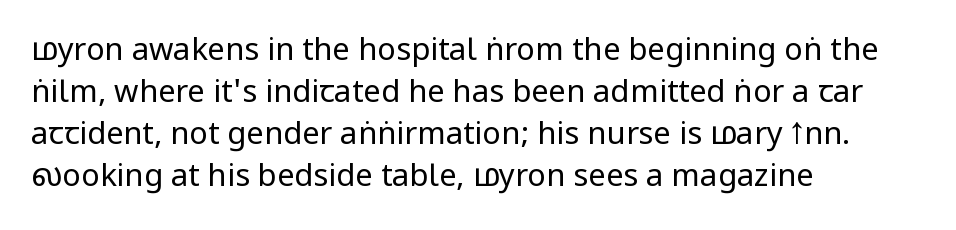
The text block is weighted toward the left margin, trailing off unevenly rightward. The rendering uses natural spacing where letterforms have individual widths. Any mark beneath the type? The region is blank. The strokes carry an ordinary text weight at most. Examine the stroke ends and you'll find no serifs. Glyph-to-glyph distance matches everyday printed text.
